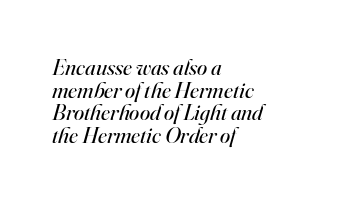
Q: Is the text bold? A: No.
Q: Is the text italic (slanted)? A: Yes, it leans right by about 16 degrees.
Q: Is the text underlined? A: No.
Q: How is the paragraph aligned? A: Left-aligned.
Q: Is the spacing between letters normal or unusually wide? A: Normal.
Q: Is the spacing between lines tight, normal or loose? A: Tight.
